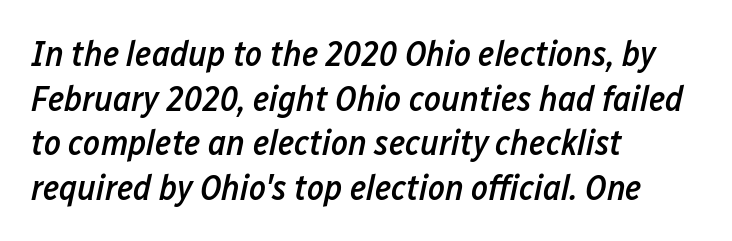
Q: Is the text bold? A: Semi-bold.
Q: Is the text italic (slanted)? A: Yes, it leans right by about 12 degrees.
Q: Is the text underlined? A: No.
Q: How is the paragraph aligned? A: Left-aligned.
Q: Is the spacing between letters normal or unusually wide? A: Normal.
Q: Width (condensed, normal, or wide)? A: Condensed.
Q: Stroke contrast? A: Low.
Q: x-height? A: Medium.
Q: Monospaced? A: No.
